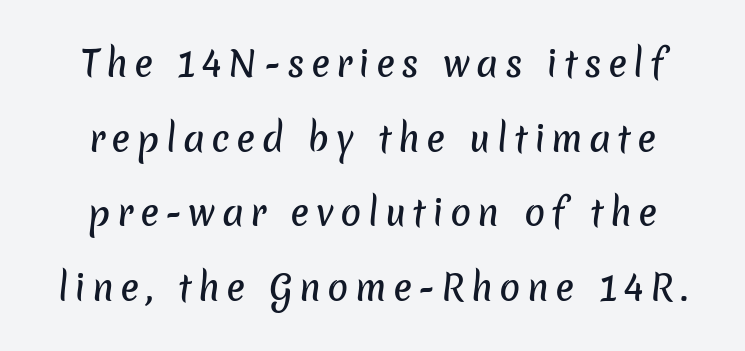
Q: Is the typeface a serif or a sans-serif typeface? A: Sans-serif.
Q: Is the text underlined? A: No.
Q: How is the paragraph aligned? A: Centered.
Q: Is the spacing between lines tight, normal or loose? A: Loose.
Q: Width (condensed, normal, or wide)? A: Normal.
Q: Stroke contrast? A: Low.
Q: x-height? A: Medium.
Q: Monospaced? A: No.
